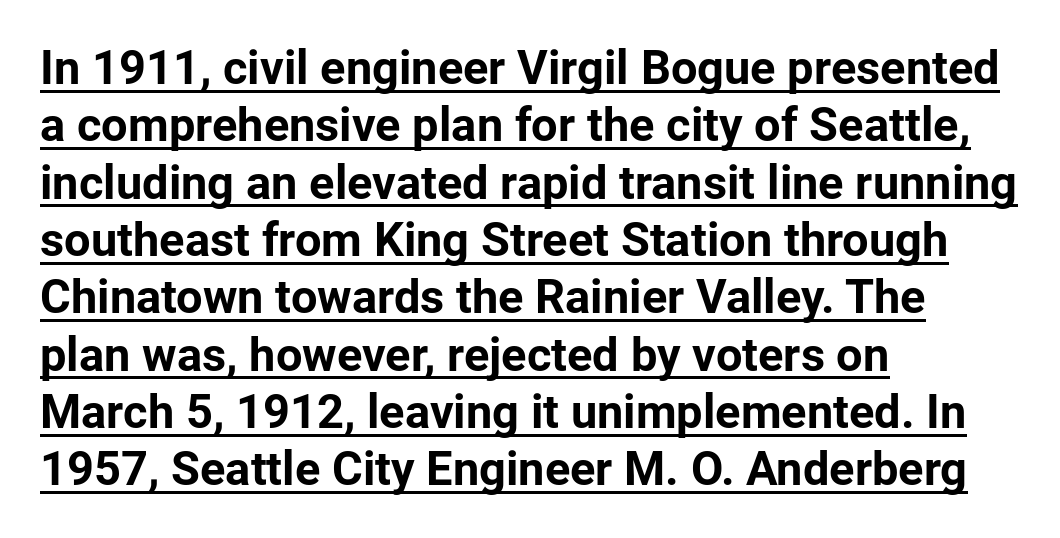
{"serif": "no", "italic": "no", "bold": "yes", "weight": "bold", "width": "normal", "stroke_contrast": "low", "x_height": "medium", "monospaced": "no", "underline": "yes", "align": "left", "line_spacing_ratio": 1.22, "letter_spacing": "normal", "letter_spacing_em": 0.0, "glyph_px": 47}
